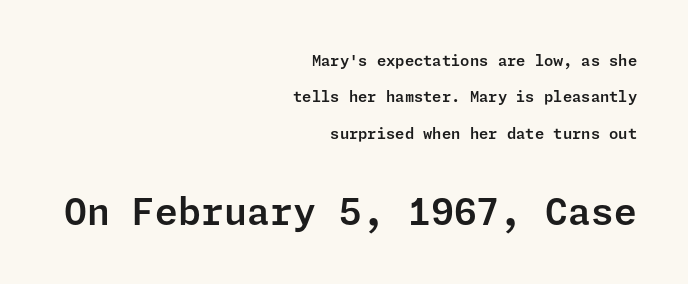
The image shows 37 px sans-serif type, upright; set right-aligned, loose line spacing (2.43x), normal letter spacing, not underlined; the second (bottom) block is 2.47x larger; low stroke contrast and a medium x-height.
